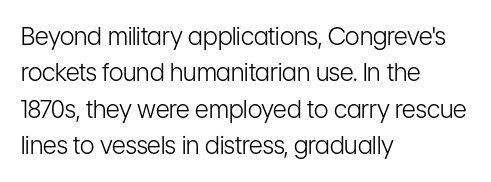
{"italic": "no", "bold": "no", "underline": "no", "align": "left", "line_spacing": "normal", "line_spacing_ratio": 1.52, "letter_spacing": "normal", "letter_spacing_em": 0.0, "glyph_px": 24}
